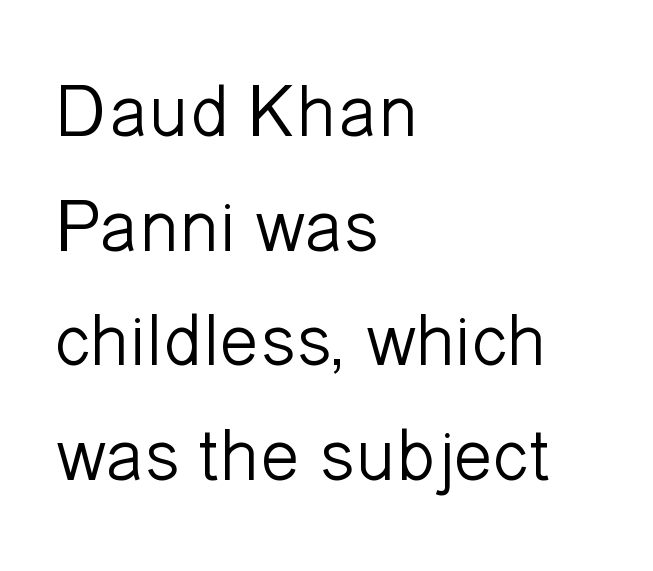
Q: Is the text bold? A: No.
Q: Is the text italic (slanted)? A: No, it is upright.
Q: Is the typeface a serif or a sans-serif typeface? A: Sans-serif.
Q: Is the text underlined? A: No.
Q: How is the paragraph aligned? A: Left-aligned.
Q: Is the spacing between letters normal or unusually wide? A: Normal.
Q: Is the spacing between lines tight, normal or loose? A: Normal.
Q: Width (condensed, normal, or wide)? A: Normal.
Q: Stroke contrast? A: Low.
Q: x-height? A: Medium.
Q: Monospaced? A: No.
